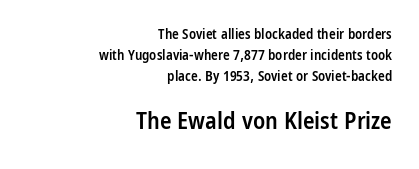
{"italic": "no", "bold": "semi", "underline": "no", "align": "right", "line_spacing": "normal", "line_spacing_ratio": 1.49, "letter_spacing": "normal", "letter_spacing_em": 0.0, "larger_block": "second", "size_ratio": 1.71, "glyph_px": 24}
